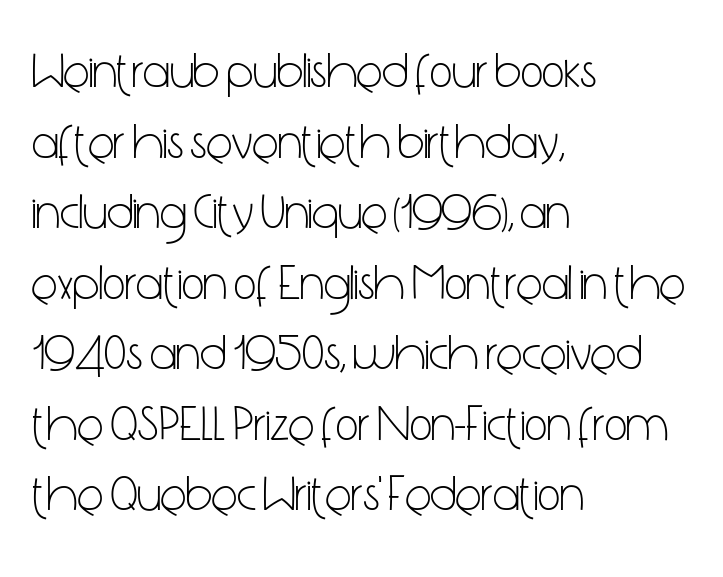
{"serif": "no", "italic": "no", "bold": "no", "weight": "light", "width": "condensed", "stroke_contrast": "low", "x_height": "medium", "monospaced": "no", "underline": "no", "align": "left", "line_spacing": "normal", "line_spacing_ratio": 1.44, "letter_spacing": "normal", "letter_spacing_em": 0.0, "glyph_px": 49}
